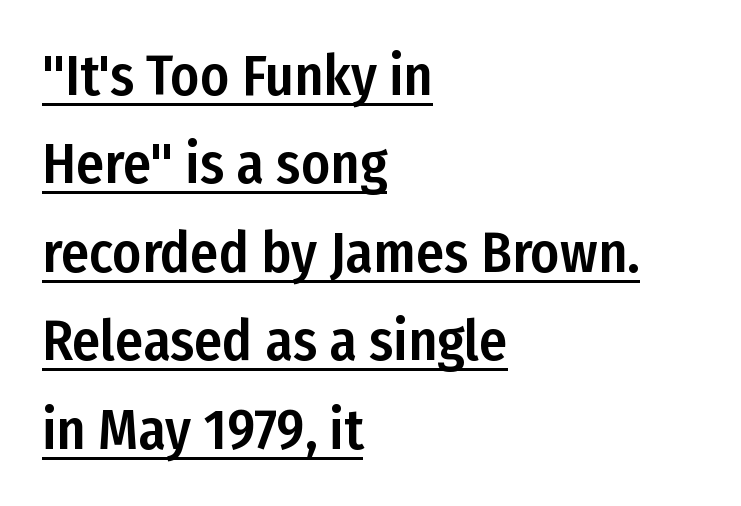
{"serif": "no", "italic": "no", "width": "condensed", "stroke_contrast": "low", "x_height": "medium", "monospaced": "no", "underline": "yes", "align": "left", "line_spacing": "normal", "line_spacing_ratio": 1.58, "letter_spacing": "normal", "letter_spacing_em": 0.0, "glyph_px": 56}
